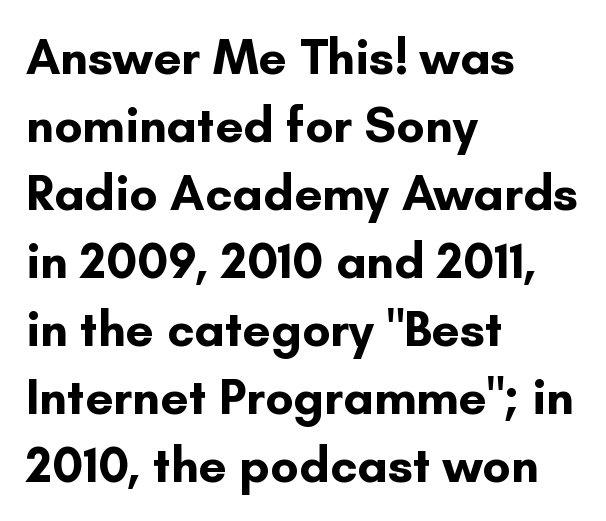
{"serif": "no", "italic": "no", "bold": "yes", "weight": "bold", "width": "normal", "stroke_contrast": "low", "x_height": "small", "monospaced": "no", "underline": "no", "align": "left", "line_spacing": "normal", "line_spacing_ratio": 1.36, "letter_spacing": "normal", "letter_spacing_em": 0.0, "glyph_px": 50}
